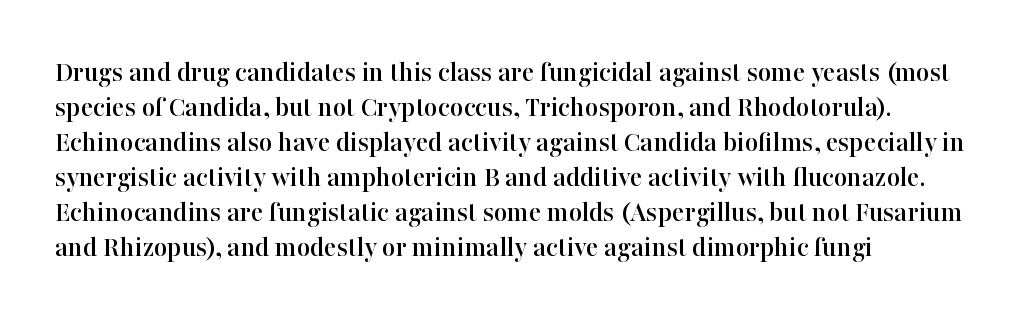
{"serif": "yes", "italic": "no", "width": "normal", "stroke_contrast": "high", "x_height": "medium", "monospaced": "no", "underline": "no", "align": "left", "line_spacing_ratio": 1.21, "letter_spacing": "normal", "letter_spacing_em": 0.0, "glyph_px": 29}
